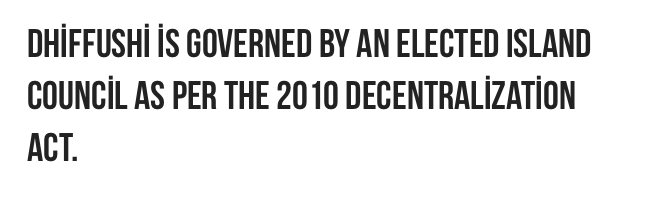
Q: Is the text bold? A: Yes.
Q: Is the text italic (slanted)? A: No, it is upright.
Q: Is the typeface a serif or a sans-serif typeface? A: Sans-serif.
Q: Is the text underlined? A: No.
Q: How is the paragraph aligned? A: Left-aligned.
Q: Is the spacing between letters normal or unusually wide? A: Normal.
Q: Is the spacing between lines tight, normal or loose? A: Normal.
Q: Width (condensed, normal, or wide)? A: Condensed.
Q: Stroke contrast? A: Low.
Q: x-height? A: Large.
Q: Monospaced? A: No.
